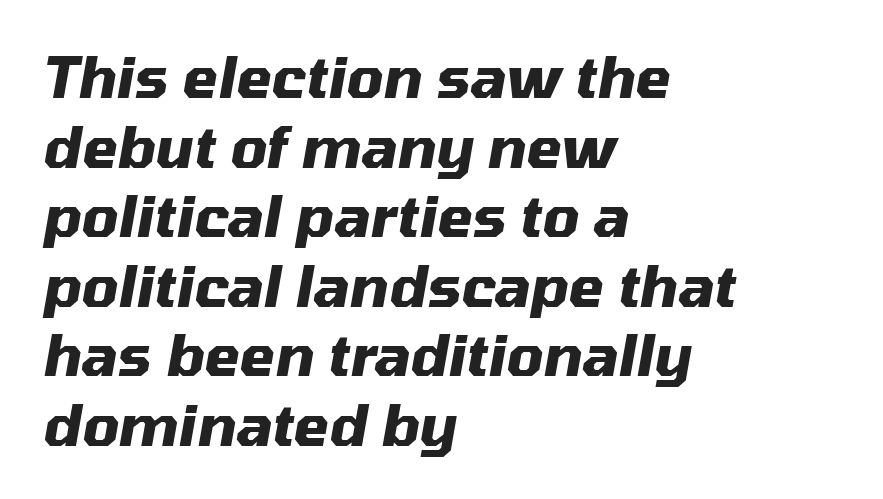
{"italic": "yes", "lean": "right", "slant_degrees": 10, "bold": "yes", "weight": "heavy", "width": "normal", "stroke_contrast": "medium", "x_height": "medium", "monospaced": "no", "underline": "no", "align": "left", "line_spacing_ratio": 1.22, "letter_spacing": "normal", "letter_spacing_em": 0.0, "glyph_px": 57}
